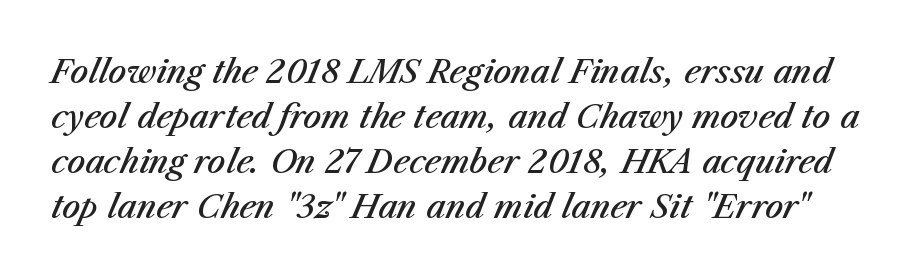
Q: Is the text bold? A: Semi-bold.
Q: Is the text italic (slanted)? A: Yes, it leans right by about 23 degrees.
Q: Is the text underlined? A: No.
Q: Is the spacing between letters normal or unusually wide? A: Normal.
Q: Is the spacing between lines tight, normal or loose? A: Normal.
Q: Width (condensed, normal, or wide)? A: Normal.
Q: Stroke contrast? A: Medium.
Q: x-height? A: Medium.
Q: Monospaced? A: No.
